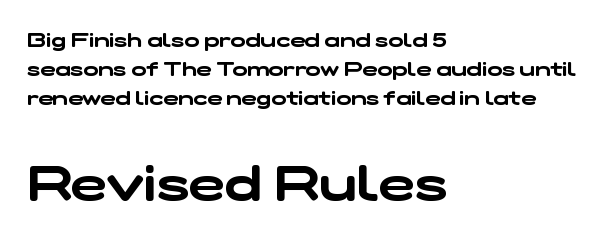
Q: Is the typeface a serif or a sans-serif typeface? A: Sans-serif.
Q: Is the text underlined? A: No.
Q: How is the paragraph aligned? A: Left-aligned.
Q: Is the spacing between letters normal or unusually wide? A: Normal.
Q: Is the spacing between lines tight, normal or loose? A: Normal.
Q: Which block of text is set in a larger size, the first (top) or the second (bottom)? A: The second (bottom) one.
Q: Width (condensed, normal, or wide)? A: Wide.
Q: Stroke contrast? A: Low.
Q: x-height? A: Medium.
Q: Monospaced? A: No.
